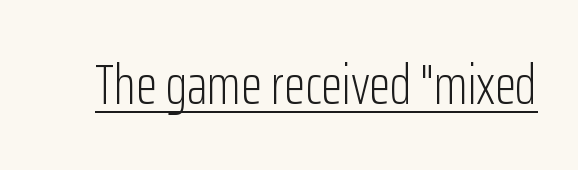
Q: Is the text bold? A: No.
Q: Is the text italic (slanted)? A: No, it is upright.
Q: Is the typeface a serif or a sans-serif typeface? A: Sans-serif.
Q: Is the text underlined? A: Yes.
Q: Is the spacing between letters normal or unusually wide? A: Normal.
Q: Width (condensed, normal, or wide)? A: Condensed.
Q: Stroke contrast? A: Low.
Q: x-height? A: Medium.
Q: Monospaced? A: No.
